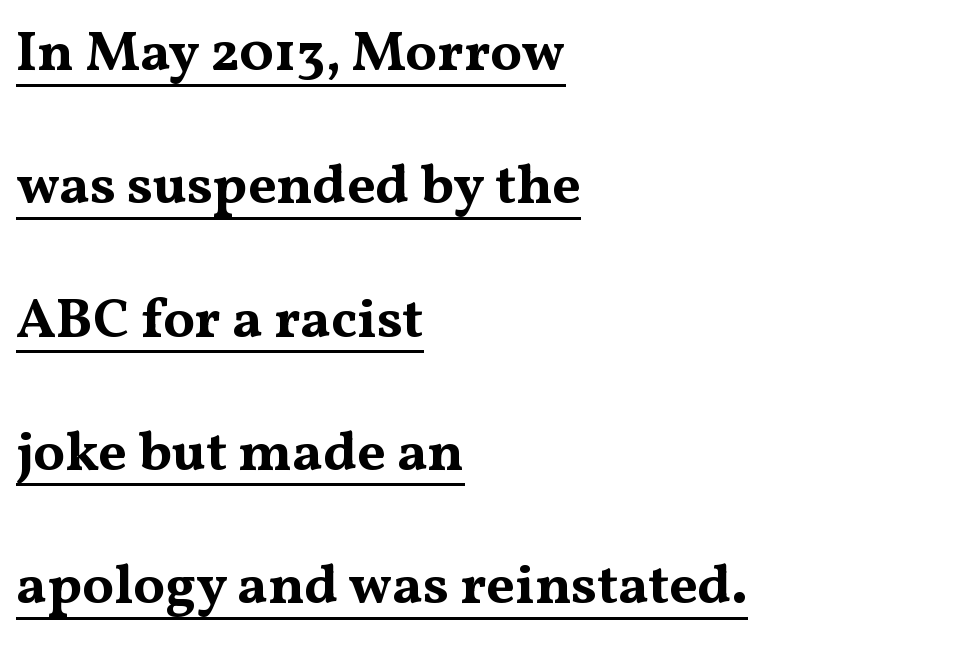
The image shows 56 px bold, wide serif type, upright; set left-aligned, loose line spacing (2.38x), normal letter spacing, underlined; medium stroke contrast and a medium x-height.
